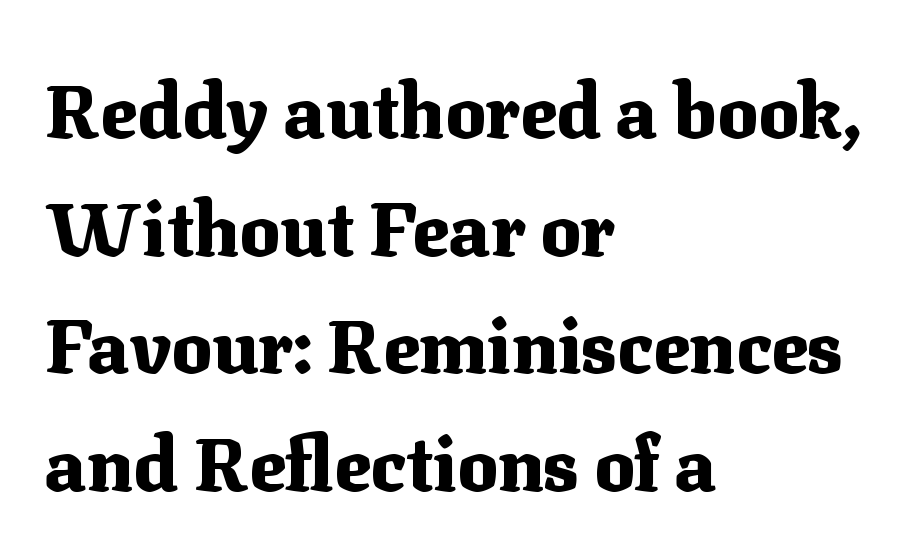
The image shows 75 px heavy serif type, upright; set left-aligned, normal line spacing (1.57x), normal letter spacing, not underlined; medium stroke contrast and a medium x-height.
